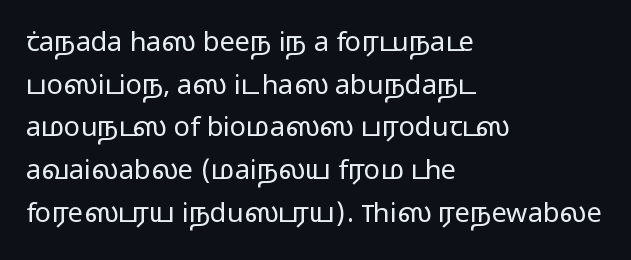
{"italic": "no", "bold": "no", "underline": "no", "align": "left", "line_spacing": "normal", "line_spacing_ratio": 1.58, "letter_spacing": "normal", "letter_spacing_em": 0.0, "glyph_px": 27}
